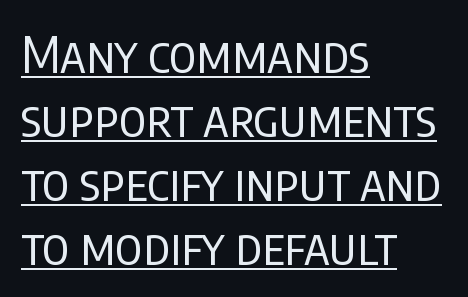
Q: Is the text bold? A: No.
Q: Is the text italic (slanted)? A: No, it is upright.
Q: Is the typeface a serif or a sans-serif typeface? A: Sans-serif.
Q: Is the text underlined? A: Yes.
Q: How is the paragraph aligned? A: Left-aligned.
Q: Is the spacing between letters normal or unusually wide? A: Normal.
Q: Is the spacing between lines tight, normal or loose? A: Normal.
Q: Width (condensed, normal, or wide)? A: Condensed.
Q: Stroke contrast? A: Low.
Q: x-height? A: Large.
Q: Monospaced? A: No.
